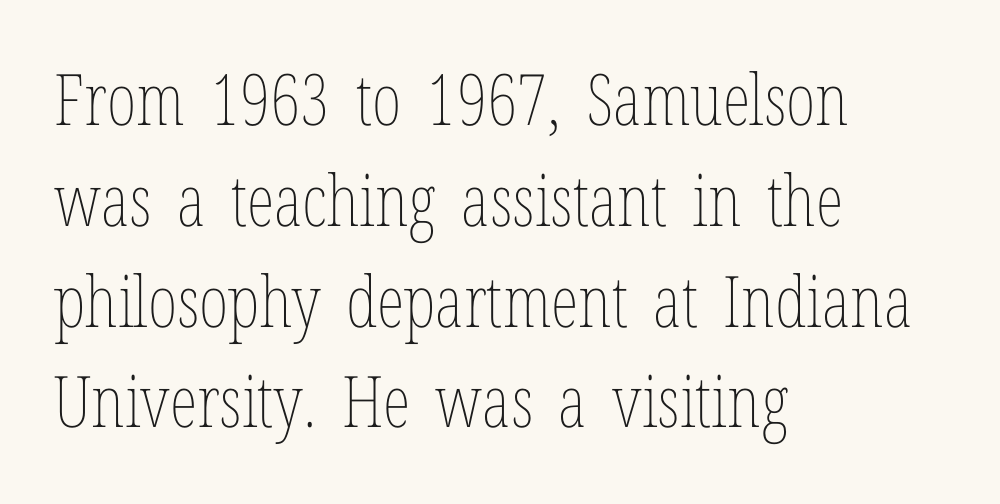
Q: Is the text bold? A: No.
Q: Is the text italic (slanted)? A: No, it is upright.
Q: Is the text underlined? A: No.
Q: How is the paragraph aligned? A: Left-aligned.
Q: Is the spacing between letters normal or unusually wide? A: Normal.
Q: Is the spacing between lines tight, normal or loose? A: Normal.
Q: Width (condensed, normal, or wide)? A: Condensed.
Q: Stroke contrast? A: Low.
Q: x-height? A: Medium.
Q: Monospaced? A: No.
